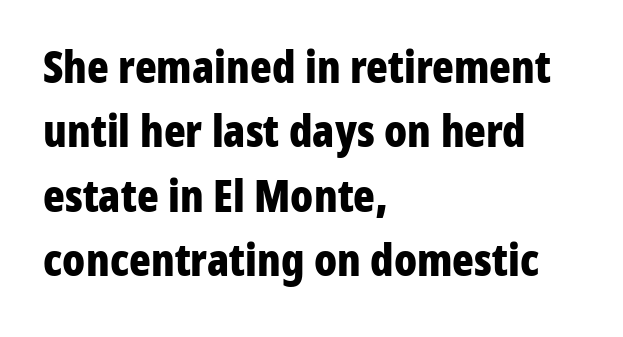
Q: Is the text bold? A: Yes.
Q: Is the text italic (slanted)? A: No, it is upright.
Q: Is the typeface a serif or a sans-serif typeface? A: Sans-serif.
Q: Is the text underlined? A: No.
Q: How is the paragraph aligned? A: Left-aligned.
Q: Is the spacing between letters normal or unusually wide? A: Normal.
Q: Is the spacing between lines tight, normal or loose? A: Normal.
Q: Width (condensed, normal, or wide)? A: Condensed.
Q: Stroke contrast? A: Low.
Q: x-height? A: Medium.
Q: Monospaced? A: No.
